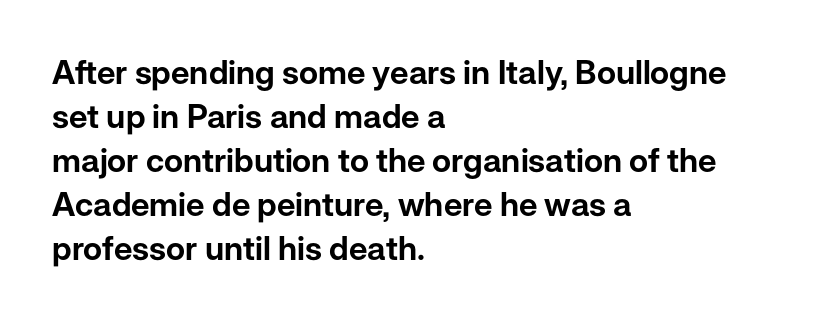
Q: Is the text italic (slanted)? A: No, it is upright.
Q: Is the typeface a serif or a sans-serif typeface? A: Sans-serif.
Q: Is the text underlined? A: No.
Q: How is the paragraph aligned? A: Left-aligned.
Q: Is the spacing between letters normal or unusually wide? A: Normal.
Q: Is the spacing between lines tight, normal or loose? A: Normal.
Q: Width (condensed, normal, or wide)? A: Normal.
Q: Stroke contrast? A: Low.
Q: x-height? A: Medium.
Q: Monospaced? A: No.
